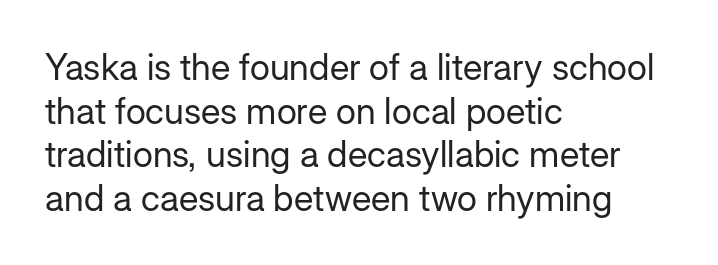
{"serif": "no", "italic": "no", "bold": "no", "weight": "regular", "width": "normal", "stroke_contrast": "low", "x_height": "medium", "monospaced": "no", "underline": "no", "align": "left", "line_spacing_ratio": 1.21, "letter_spacing": "normal", "letter_spacing_em": 0.0, "glyph_px": 36}
